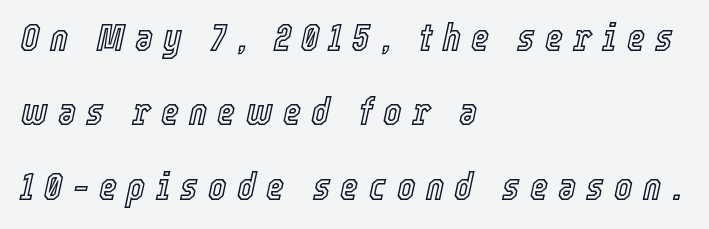
Is the type slanted? Yes — the strokes lean at a clear angle. The letters are spread apart with noticeably loose tracking. Reading down the block, your eye returns to a fixed left position each line. Check the space under the baseline: it is left empty. Varying glyph widths throughout — classic text-font behaviour.
